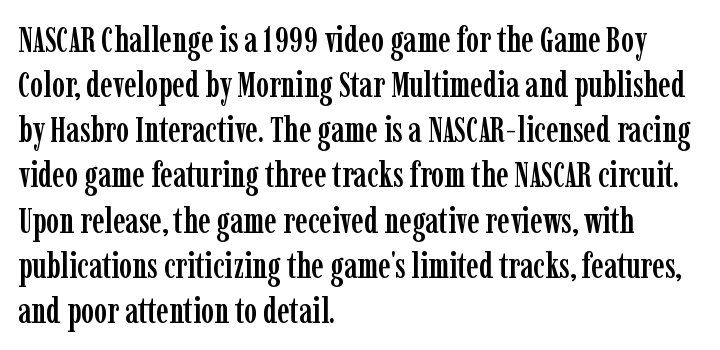
Spacing verdict: proportional, widths tailored to each character. The space between consecutive lines is moderate. Leftover space on each line is placed entirely after the last word. The typeface chosen for these lines features serifs.
